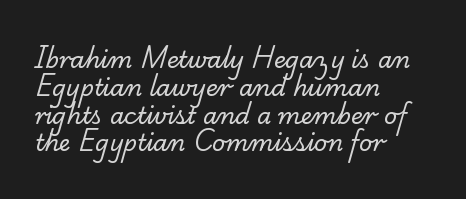
Q: Is the text bold? A: No.
Q: Is the text underlined? A: No.
Q: How is the paragraph aligned? A: Left-aligned.
Q: Is the spacing between letters normal or unusually wide? A: Normal.
